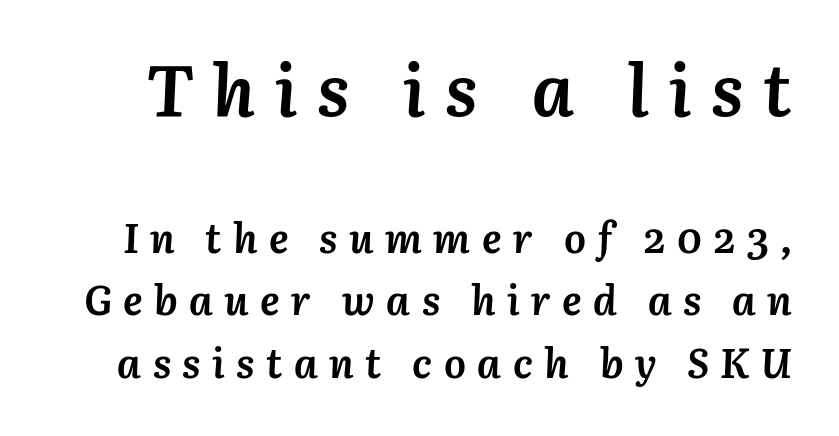
Slant detected: the letters are inclined. Underlining? Definitely not there. Looks like regular typesetting: each glyph gets only the width it needs. A typesetter would call this leading conventional body-copy spacing.
